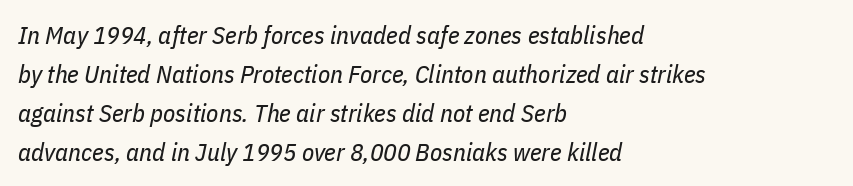
{"italic": "yes", "lean": "right", "slant_degrees": 11, "bold": "no", "underline": "no", "align": "left", "line_spacing": "normal", "line_spacing_ratio": 1.56, "letter_spacing": "normal", "letter_spacing_em": 0.0, "glyph_px": 25}
